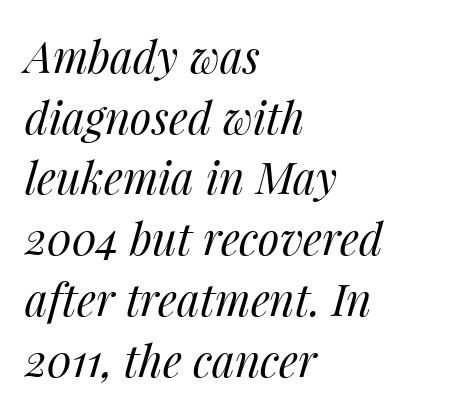
The image shows 44 px regular-weight type, italic (leaning right); set left-aligned, normal line spacing (1.38x), normal letter spacing, not underlined; medium stroke contrast and a medium x-height.
